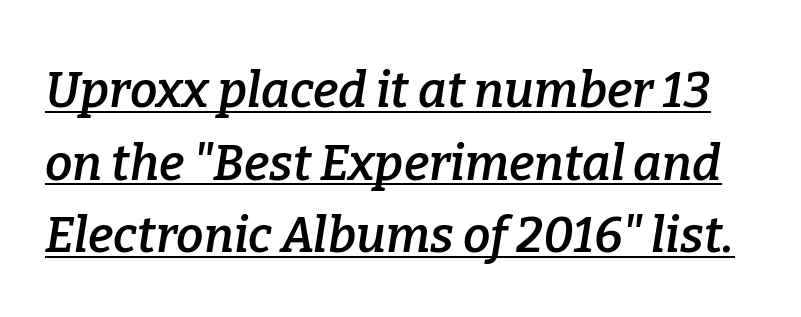
Q: Is the text bold? A: Semi-bold.
Q: Is the text italic (slanted)? A: Yes, it leans right by about 9 degrees.
Q: Is the typeface a serif or a sans-serif typeface? A: Serif.
Q: Is the text underlined? A: Yes.
Q: Is the spacing between letters normal or unusually wide? A: Normal.
Q: Is the spacing between lines tight, normal or loose? A: Normal.
Q: Width (condensed, normal, or wide)? A: Normal.
Q: Stroke contrast? A: Low.
Q: x-height? A: Medium.
Q: Monospaced? A: No.
